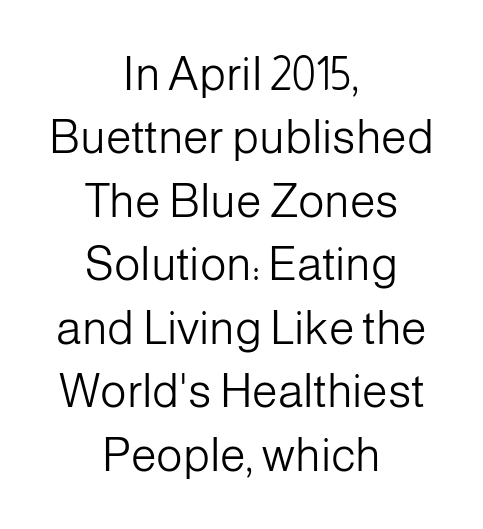
{"serif": "no", "italic": "no", "bold": "no", "weight": "light", "width": "normal", "stroke_contrast": "low", "x_height": "medium", "monospaced": "no", "underline": "no", "align": "center", "line_spacing": "normal", "line_spacing_ratio": 1.38, "letter_spacing": "normal", "letter_spacing_em": 0.0, "glyph_px": 46}
